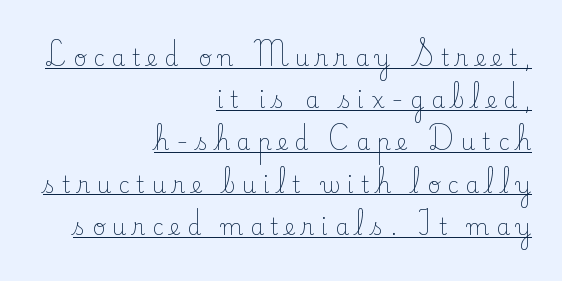
The image shows 22 px text type, upright; set right-aligned, loose line spacing (1.92x), unusually wide letter spacing (+0.31 em), underlined.
